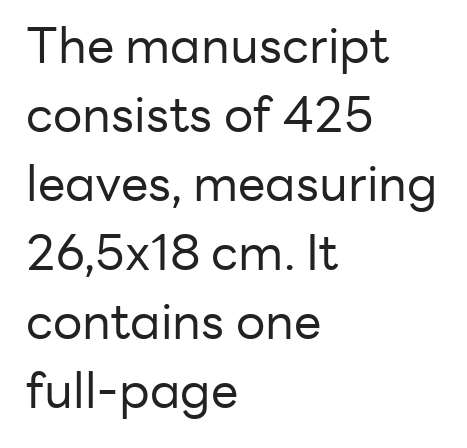
{"serif": "no", "italic": "no", "bold": "no", "weight": "regular", "width": "normal", "stroke_contrast": "low", "x_height": "medium", "monospaced": "no", "underline": "no", "align": "left", "line_spacing": "normal", "line_spacing_ratio": 1.41, "letter_spacing": "normal", "letter_spacing_em": 0.0, "glyph_px": 49}
